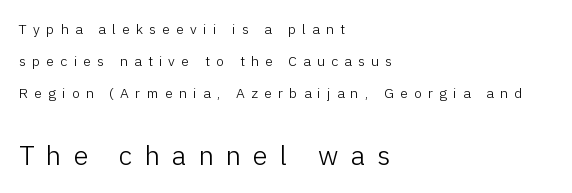
Q: Is the text bold? A: No.
Q: Is the text italic (slanted)? A: No, it is upright.
Q: Is the text underlined? A: No.
Q: How is the paragraph aligned? A: Left-aligned.
Q: Is the spacing between letters normal or unusually wide? A: Unusually wide.
Q: Is the spacing between lines tight, normal or loose? A: Loose.
Q: Which block of text is set in a larger size, the first (top) or the second (bottom)? A: The second (bottom) one.
